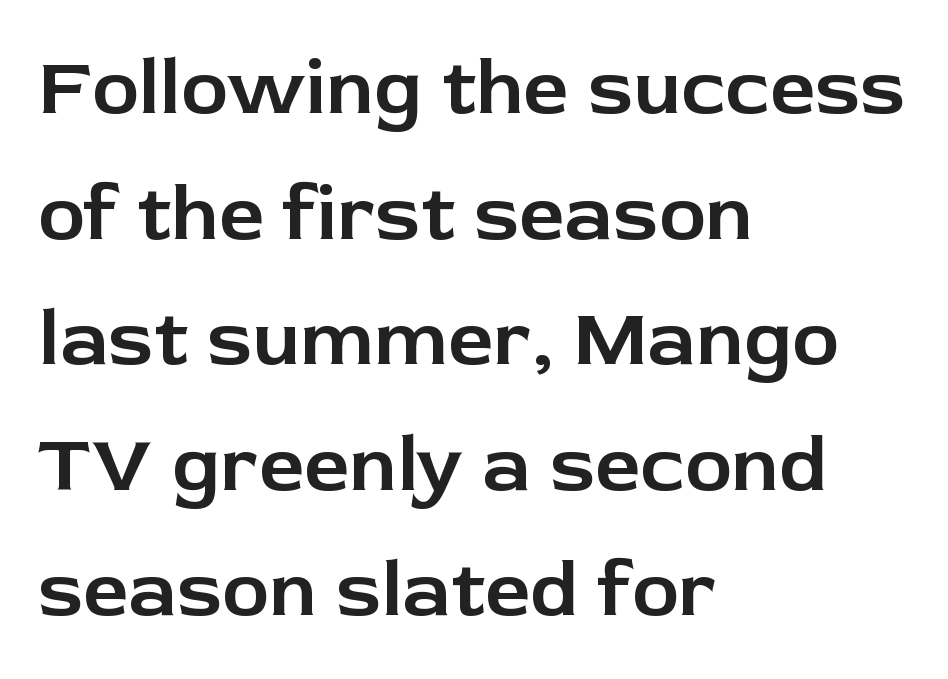
{"serif": "no", "italic": "no", "width": "normal", "stroke_contrast": "low", "x_height": "medium", "monospaced": "no", "underline": "no", "align": "left", "line_spacing": "normal", "line_spacing_ratio": 1.57, "letter_spacing": "normal", "letter_spacing_em": 0.0, "glyph_px": 80}
